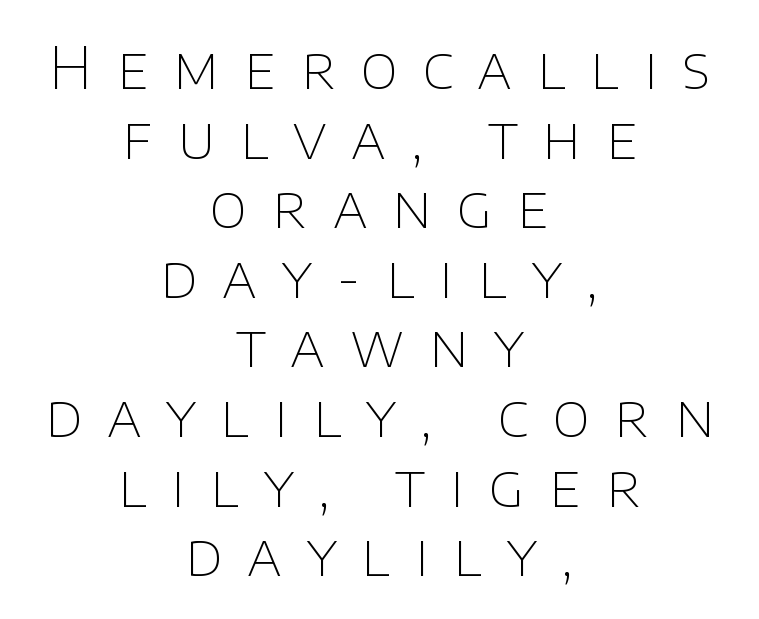
{"serif": "no", "italic": "no", "bold": "no", "weight": "thin", "width": "normal", "stroke_contrast": "low", "x_height": "large", "monospaced": "no", "underline": "no", "align": "center", "line_spacing_ratio": 1.2, "letter_spacing": "wide", "letter_spacing_em": 0.43, "glyph_px": 58}
